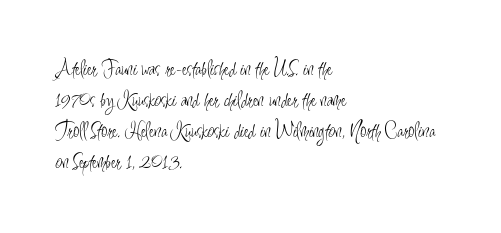
{"bold": "no", "underline": "no", "align": "left", "line_spacing": "normal", "line_spacing_ratio": 1.41, "letter_spacing": "normal", "letter_spacing_em": 0.0, "glyph_px": 22}
